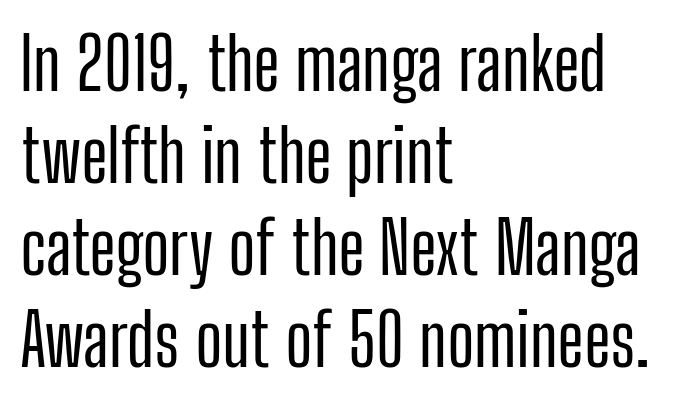
Q: Is the text italic (slanted)? A: No, it is upright.
Q: Is the typeface a serif or a sans-serif typeface? A: Sans-serif.
Q: Is the text underlined? A: No.
Q: How is the paragraph aligned? A: Left-aligned.
Q: Is the spacing between letters normal or unusually wide? A: Normal.
Q: Is the spacing between lines tight, normal or loose? A: Normal.
Q: Width (condensed, normal, or wide)? A: Condensed.
Q: Stroke contrast? A: Low.
Q: x-height? A: Medium.
Q: Monospaced? A: No.
